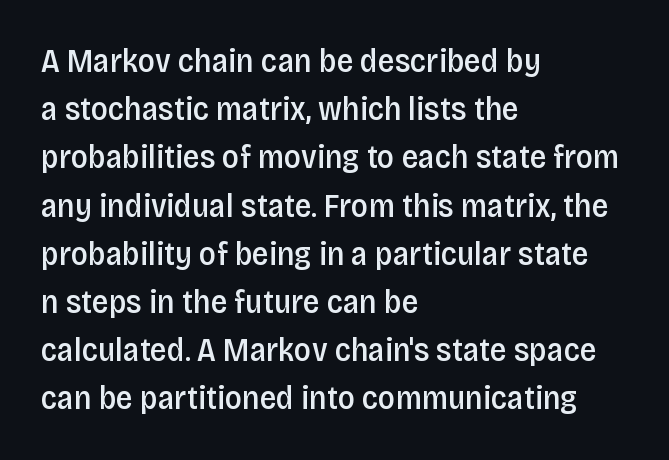
Q: Is the text bold? A: Semi-bold.
Q: Is the text italic (slanted)? A: No, it is upright.
Q: Is the typeface a serif or a sans-serif typeface? A: Sans-serif.
Q: Is the text underlined? A: No.
Q: How is the paragraph aligned? A: Left-aligned.
Q: Is the spacing between letters normal or unusually wide? A: Normal.
Q: Is the spacing between lines tight, normal or loose? A: Normal.
Q: Width (condensed, normal, or wide)? A: Condensed.
Q: Stroke contrast? A: Low.
Q: x-height? A: Large.
Q: Monospaced? A: No.
